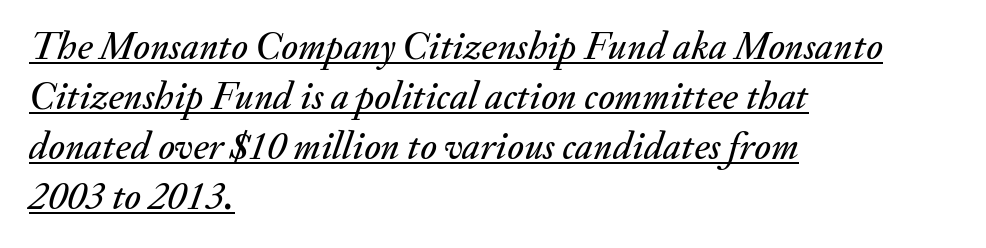
Italic: yes, the glyphs are oblique. Decoration check: the copy is underlined. The lines in this sample share a left origin and differ only in where they stop. You could not count columns in this text — the font is proportionally spaced. The designer left line spacing at the default.
